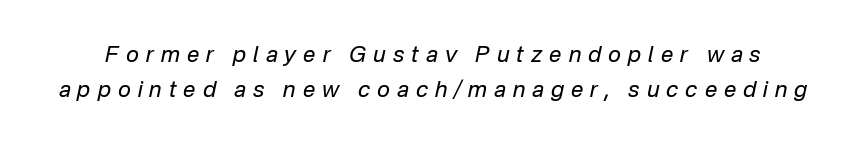
The image shows 22 px text type, italic (leaning right); set normal line spacing (1.57x), unusually wide letter spacing (+0.32 em), not underlined.
